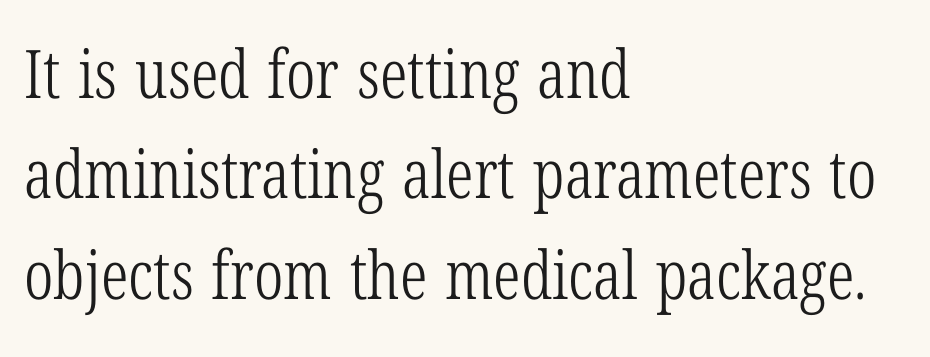
Q: Is the text bold? A: No.
Q: Is the text italic (slanted)? A: No, it is upright.
Q: Is the typeface a serif or a sans-serif typeface? A: Serif.
Q: Is the text underlined? A: No.
Q: How is the paragraph aligned? A: Left-aligned.
Q: Is the spacing between letters normal or unusually wide? A: Normal.
Q: Is the spacing between lines tight, normal or loose? A: Normal.
Q: Width (condensed, normal, or wide)? A: Condensed.
Q: Stroke contrast? A: Low.
Q: x-height? A: Medium.
Q: Monospaced? A: No.
